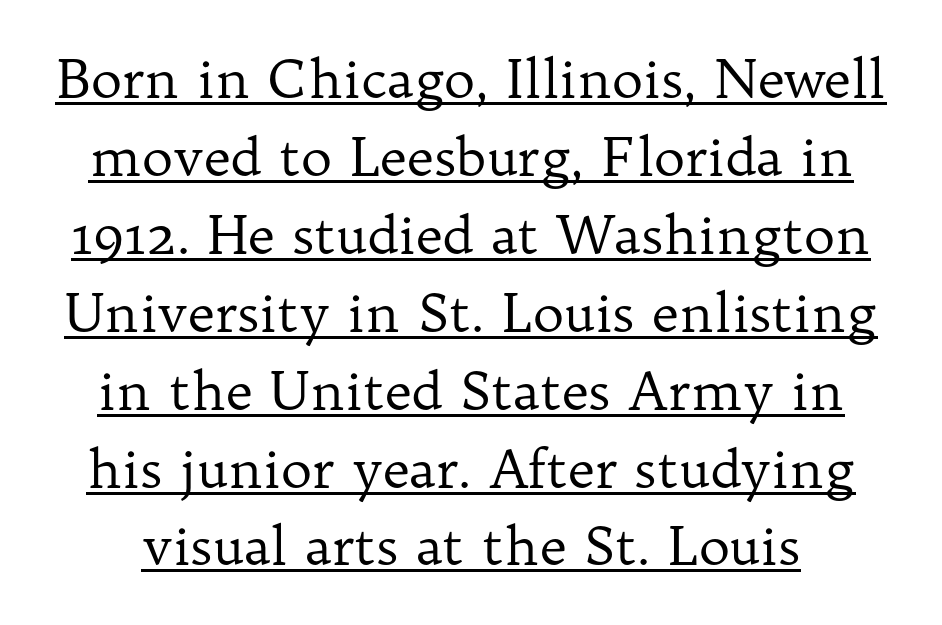
The image shows 53 px regular-weight serif type, upright; set normal line spacing (1.47x), normal letter spacing, underlined; low stroke contrast and a medium x-height.
